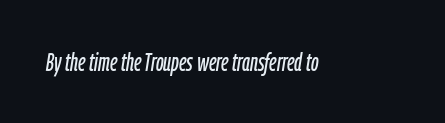
Words float on clear page, feet unadorned. The typography opts for an oblique posture over an upright one. Glyph-to-glyph distance matches everyday printed text.
